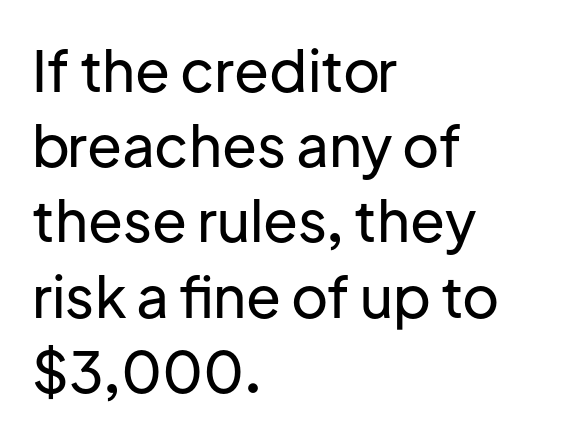
{"serif": "no", "italic": "no", "width": "normal", "stroke_contrast": "low", "x_height": "medium", "monospaced": "no", "underline": "no", "align": "left", "line_spacing": "normal", "line_spacing_ratio": 1.32, "letter_spacing": "normal", "letter_spacing_em": 0.0, "glyph_px": 57}
